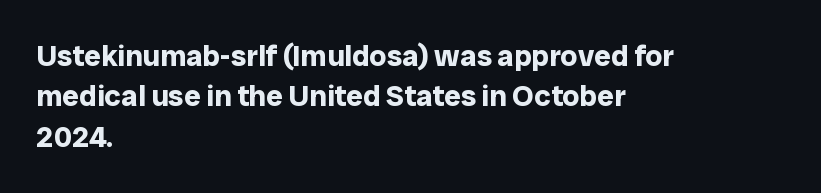
{"serif": "no", "italic": "no", "bold": "yes", "weight": "bold", "width": "normal", "stroke_contrast": "low", "x_height": "medium", "monospaced": "no", "underline": "no", "align": "left", "line_spacing": "normal", "line_spacing_ratio": 1.35, "letter_spacing": "normal", "letter_spacing_em": 0.0, "glyph_px": 30}
